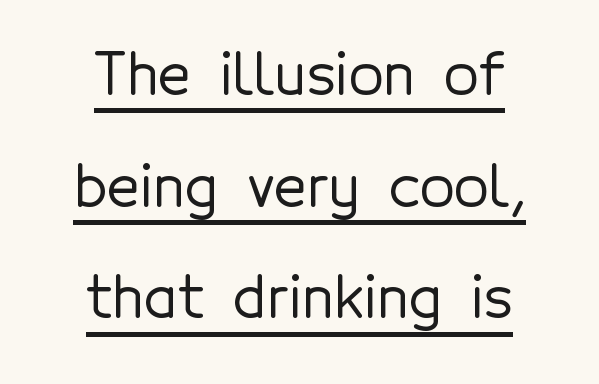
The image shows 57 px sans-serif type, upright; set loose line spacing (1.96x), normal letter spacing, underlined; a medium x-height.
